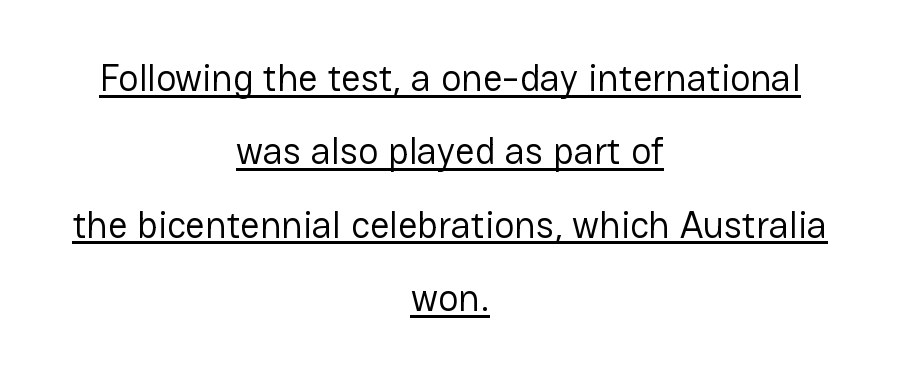
{"serif": "no", "italic": "no", "bold": "no", "weight": "regular", "width": "normal", "stroke_contrast": "low", "x_height": "medium", "monospaced": "no", "underline": "yes", "align": "center", "line_spacing": "loose", "line_spacing_ratio": 1.93, "letter_spacing": "normal", "letter_spacing_em": 0.0, "glyph_px": 38}
